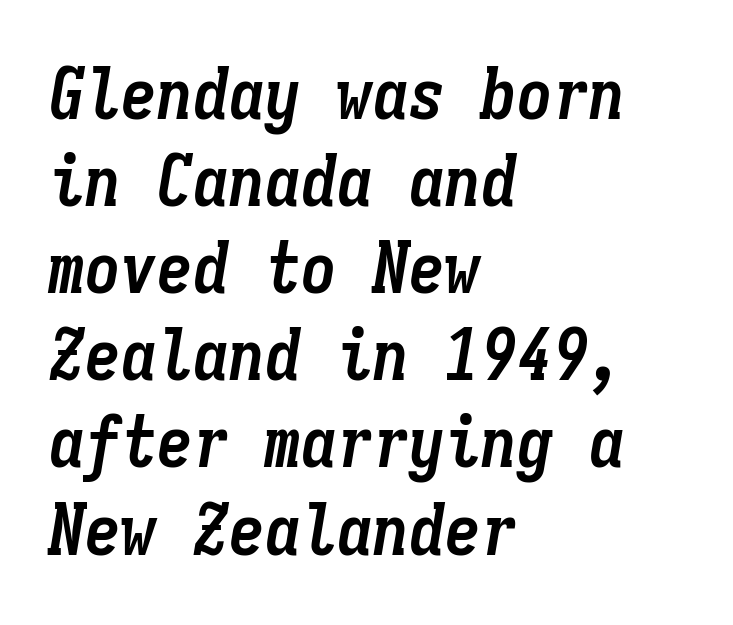
Q: Is the text bold? A: Yes.
Q: Is the text italic (slanted)? A: Yes, it leans right by about 9 degrees.
Q: Is the text underlined? A: No.
Q: How is the paragraph aligned? A: Left-aligned.
Q: Is the spacing between letters normal or unusually wide? A: Normal.
Q: Width (condensed, normal, or wide)? A: Condensed.
Q: Stroke contrast? A: Low.
Q: x-height? A: Medium.
Q: Monospaced? A: Yes.
